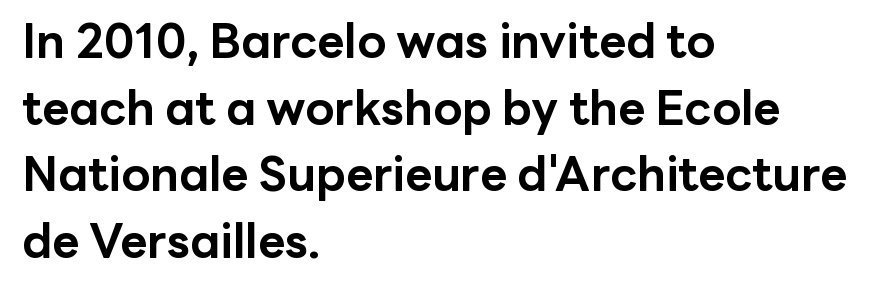
The image shows 47 px bold sans-serif type, upright; set left-aligned, normal line spacing (1.42x), normal letter spacing, not underlined; low stroke contrast and a medium x-height.
